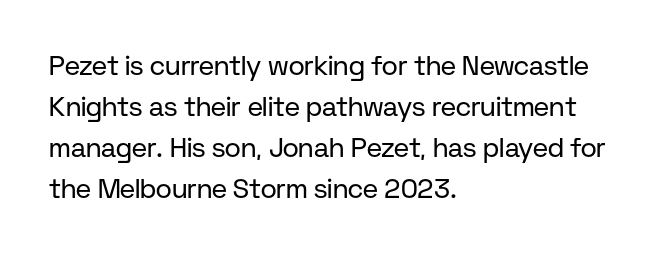
On a weight scale, this lands at 450 or below. The passage shown has conventional tracking throughout. A normal amount of white space separates one row of letters from the next. The rag falls on the right side of this text block.
